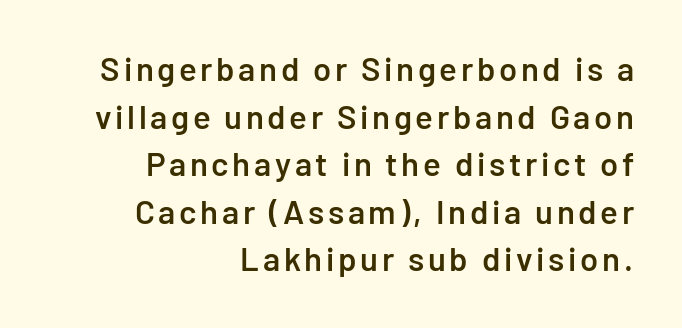
Q: Is the text bold? A: Semi-bold.
Q: Is the text italic (slanted)? A: No, it is upright.
Q: Is the typeface a serif or a sans-serif typeface? A: Sans-serif.
Q: Is the text underlined? A: No.
Q: How is the paragraph aligned? A: Right-aligned.
Q: Is the spacing between lines tight, normal or loose? A: Normal.
Q: Width (condensed, normal, or wide)? A: Normal.
Q: Stroke contrast? A: Low.
Q: x-height? A: Medium.
Q: Monospaced? A: No.
